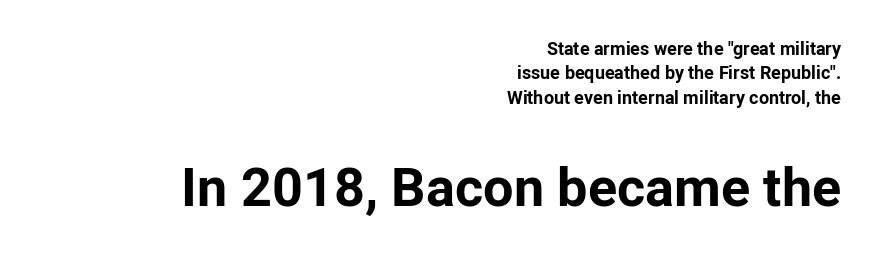
Check the space under the baseline: it is left empty. Looks like regular typesetting: each glyph gets only the width it needs. Right-aligned paragraph, ragged on the left. Set as a true bold cut, around the 700 mark. The text was rendered using a sans face with plain stroke endings.
